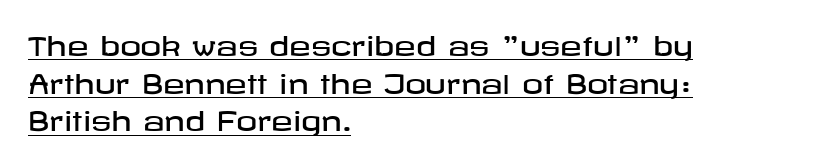
{"italic": "no", "underline": "yes", "align": "left", "line_spacing": "normal", "line_spacing_ratio": 1.45, "letter_spacing": "normal", "letter_spacing_em": 0.0, "glyph_px": 26}
